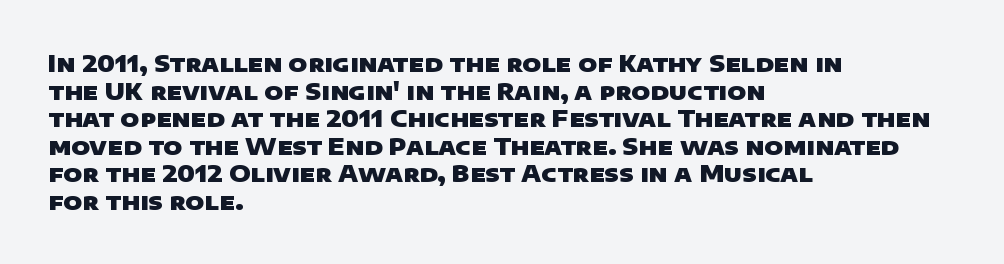
The passage is arranged the way most books set body copy — flush left. Each glyph is drawn with heavy, bold strokes. This sample uses plain, unmodified letter spacing. Only glyphs here, with clear space below each row.
